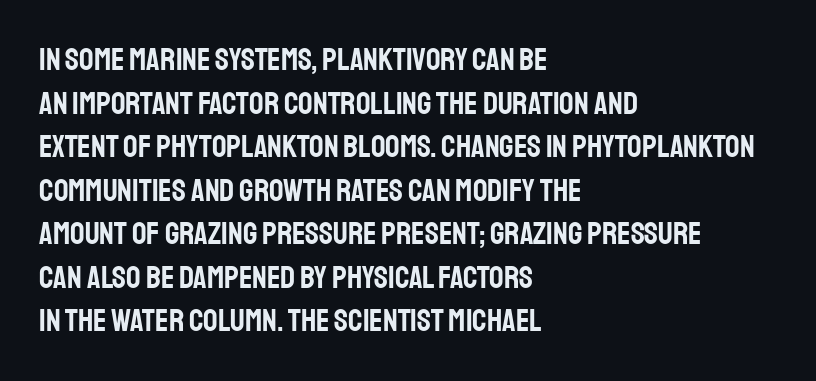
Q: Is the text italic (slanted)? A: No, it is upright.
Q: Is the typeface a serif or a sans-serif typeface? A: Sans-serif.
Q: Is the text underlined? A: No.
Q: How is the paragraph aligned? A: Left-aligned.
Q: Is the spacing between letters normal or unusually wide? A: Normal.
Q: Is the spacing between lines tight, normal or loose? A: Normal.
Q: Width (condensed, normal, or wide)? A: Condensed.
Q: Stroke contrast? A: Low.
Q: x-height? A: Large.
Q: Monospaced? A: No.
